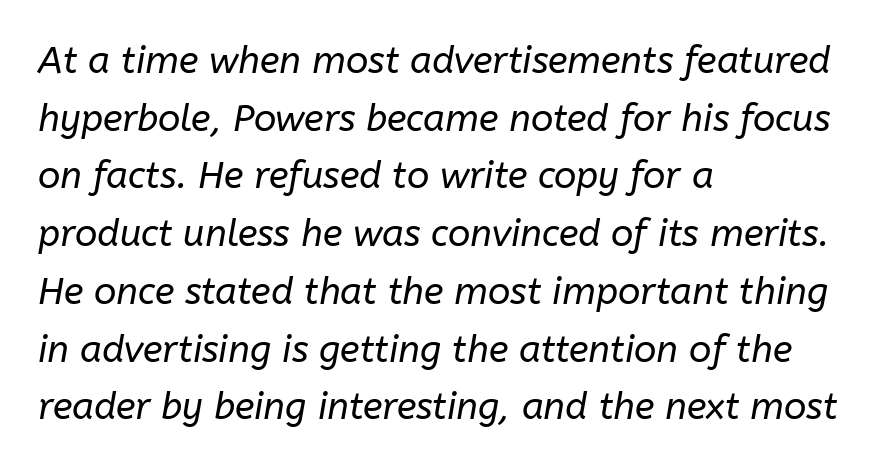
Q: Is the text bold? A: No.
Q: Is the text italic (slanted)? A: Yes, it leans right by about 10 degrees.
Q: Is the text underlined? A: No.
Q: How is the paragraph aligned? A: Left-aligned.
Q: Is the spacing between letters normal or unusually wide? A: Normal.
Q: Is the spacing between lines tight, normal or loose? A: Normal.
Q: Width (condensed, normal, or wide)? A: Normal.
Q: Stroke contrast? A: Low.
Q: x-height? A: Medium.
Q: Monospaced? A: No.
